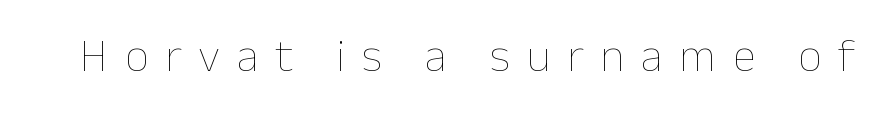
{"italic": "no", "bold": "no", "weight": "thin", "width": "normal", "stroke_contrast": "low", "x_height": "medium", "monospaced": "no", "underline": "no", "letter_spacing": "wide", "letter_spacing_em": 0.35, "glyph_px": 47}
